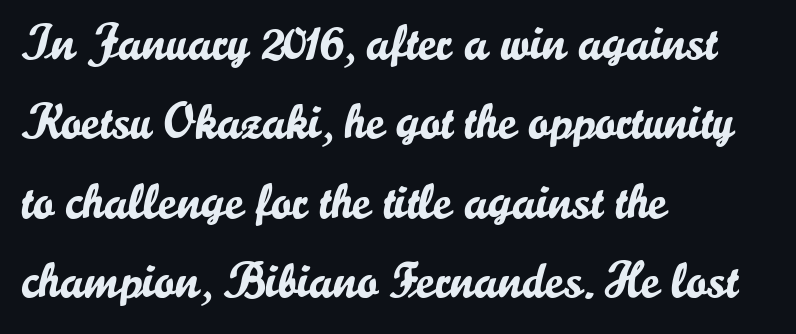
Q: Is the text italic (slanted)? A: Yes.
Q: Is the typeface a serif or a sans-serif typeface? A: Sans-serif.
Q: Is the text underlined? A: No.
Q: How is the paragraph aligned? A: Left-aligned.
Q: Is the spacing between letters normal or unusually wide? A: Normal.
Q: Is the spacing between lines tight, normal or loose? A: Normal.
Q: Width (condensed, normal, or wide)? A: Normal.
Q: Stroke contrast? A: Low.
Q: x-height? A: Small.
Q: Monospaced? A: No.
